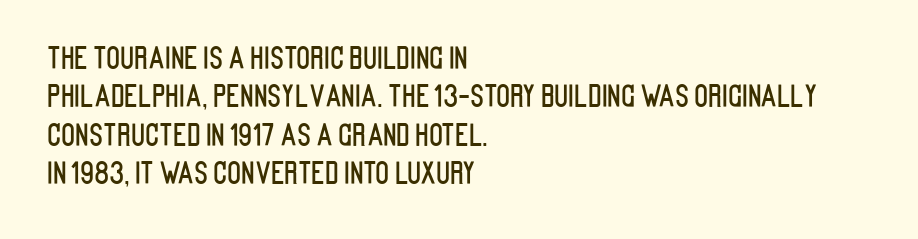
Q: Is the text italic (slanted)? A: No, it is upright.
Q: Is the typeface a serif or a sans-serif typeface? A: Sans-serif.
Q: Is the text underlined? A: No.
Q: How is the paragraph aligned? A: Left-aligned.
Q: Is the spacing between letters normal or unusually wide? A: Normal.
Q: Is the spacing between lines tight, normal or loose? A: Normal.
Q: Width (condensed, normal, or wide)? A: Condensed.
Q: Stroke contrast? A: Low.
Q: x-height? A: Large.
Q: Monospaced? A: No.
